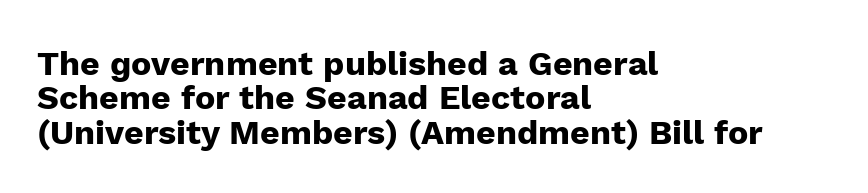
The image shows 34 px heavy sans-serif type, upright; set left-aligned, tight line spacing (1.01x), normal letter spacing, not underlined; low stroke contrast and a medium x-height.
